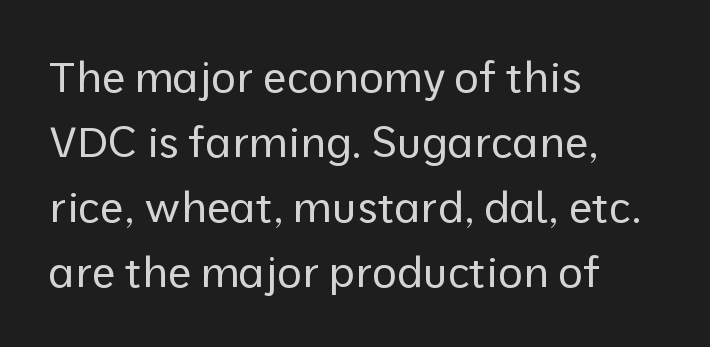
Honestly, there is no underline to notice here at all. The rendering uses a moderate line-height, typical for paragraphs. You can tell from the bare stems that sans-serif type was used. Posture: straight, roman, zero tilt. Stroke mass is kept to a normal reading level or below.
